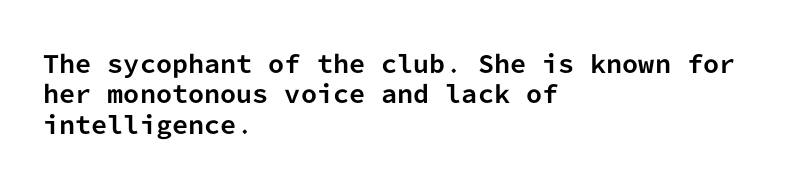
{"italic": "no", "bold": "yes", "underline": "no", "align": "left", "line_spacing": "normal", "line_spacing_ratio": 1.32, "letter_spacing": "normal", "letter_spacing_em": 0.0, "glyph_px": 23}
